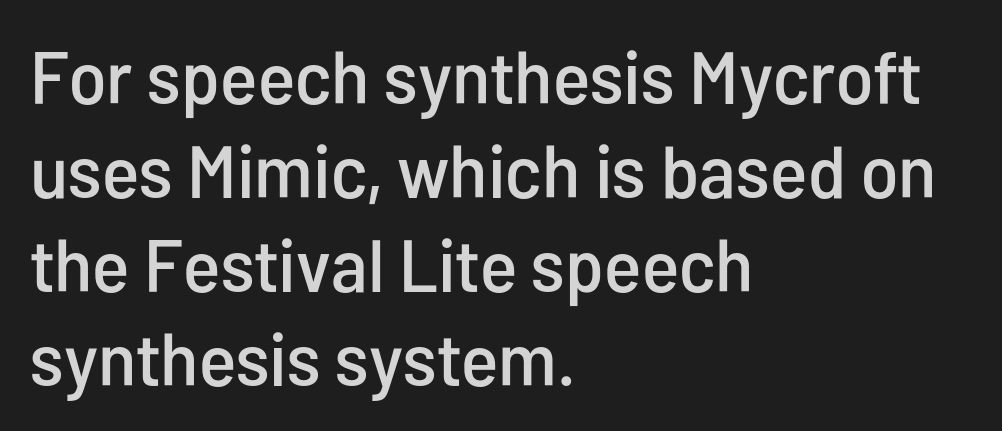
Leftover space on each line is placed entirely after the last word. Is this a sans? Yes — the strokes have no serifs. Honestly, the letter spacing is just normal — you wouldn't notice it. Beneath every word, the page is bare. Vertical spacing — default. Unlike italic type, these characters show no tilt at all.
